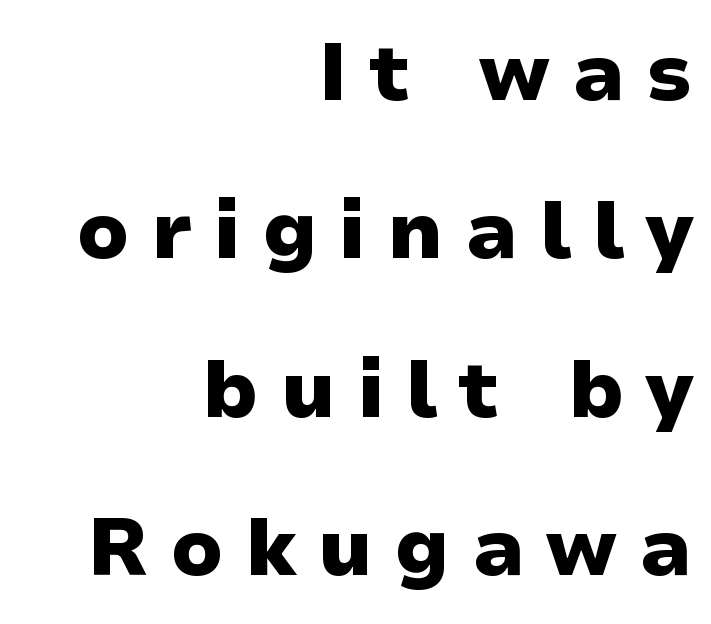
Q: Is the text bold? A: Yes.
Q: Is the text italic (slanted)? A: No, it is upright.
Q: Is the typeface a serif or a sans-serif typeface? A: Sans-serif.
Q: Is the text underlined? A: No.
Q: How is the paragraph aligned? A: Right-aligned.
Q: Is the spacing between letters normal or unusually wide? A: Unusually wide.
Q: Is the spacing between lines tight, normal or loose? A: Loose.
Q: Width (condensed, normal, or wide)? A: Wide.
Q: Stroke contrast? A: Low.
Q: x-height? A: Medium.
Q: Monospaced? A: No.
